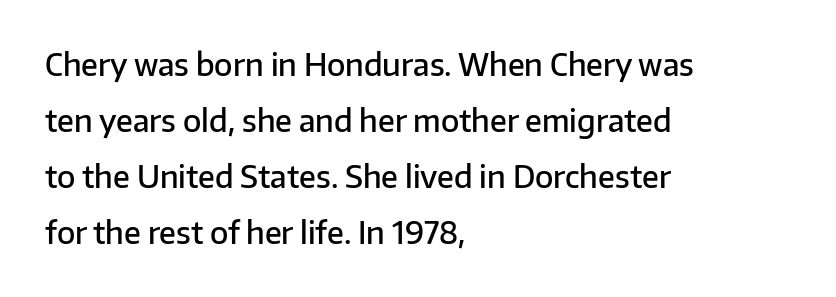
A fair bit of extra ink — the face is semibold, not bold. Rendered with straight, roman letterforms. The strip under each line holds only bare page. The rendering uses natural spacing where letterforms have individual widths.
